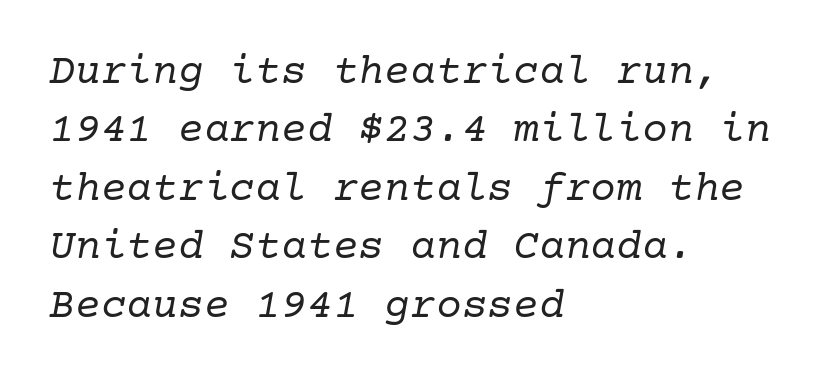
The rendering applies a slant to the glyphs. This sample uses a serif face. Stem width sits at or under what a default text font uses. If you measured baseline to baseline, you'd find a middling distance.
